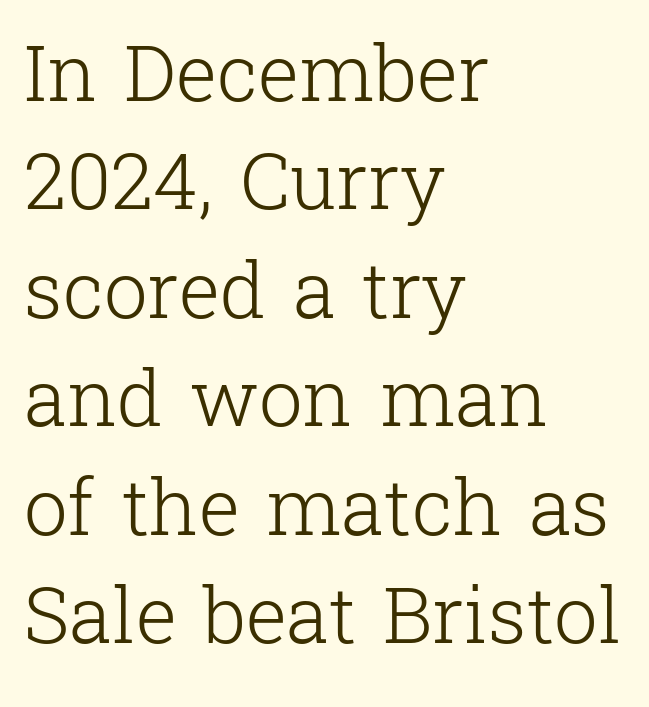
{"serif": "yes", "italic": "no", "bold": "no", "weight": "light", "width": "normal", "stroke_contrast": "low", "x_height": "medium", "monospaced": "no", "underline": "no", "align": "left", "line_spacing": "normal", "line_spacing_ratio": 1.39, "letter_spacing": "normal", "letter_spacing_em": 0.0, "glyph_px": 78}
